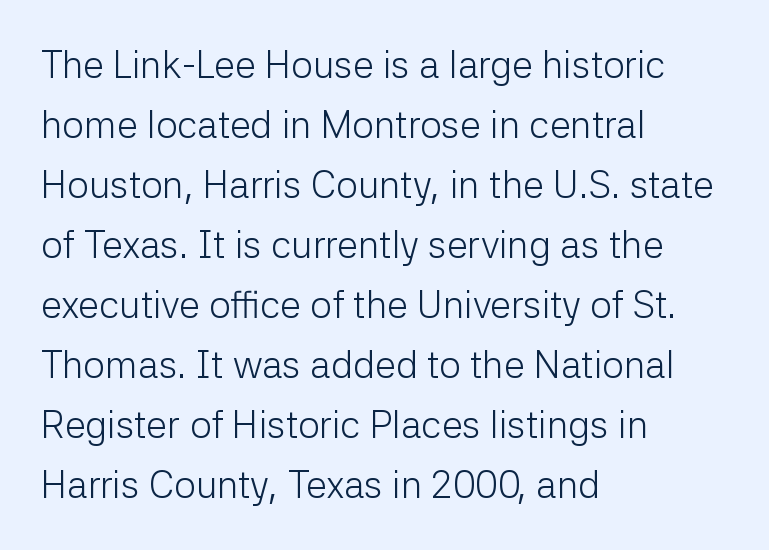
Q: Is the text bold? A: No.
Q: Is the text italic (slanted)? A: No, it is upright.
Q: Is the typeface a serif or a sans-serif typeface? A: Sans-serif.
Q: Is the text underlined? A: No.
Q: How is the paragraph aligned? A: Left-aligned.
Q: Is the spacing between letters normal or unusually wide? A: Normal.
Q: Is the spacing between lines tight, normal or loose? A: Normal.
Q: Width (condensed, normal, or wide)? A: Normal.
Q: Stroke contrast? A: Low.
Q: x-height? A: Medium.
Q: Monospaced? A: No.
